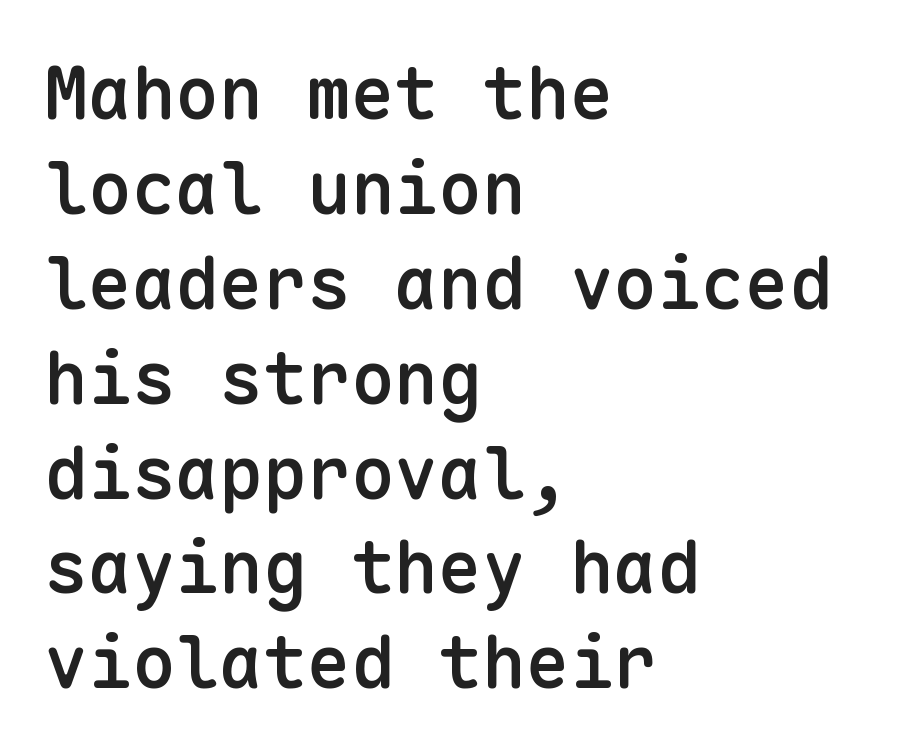
The image shows 73 px semibold sans-serif type, upright, monospaced; set left-aligned, normal line spacing (1.3x), normal letter spacing, not underlined; low stroke contrast and a medium x-height.
